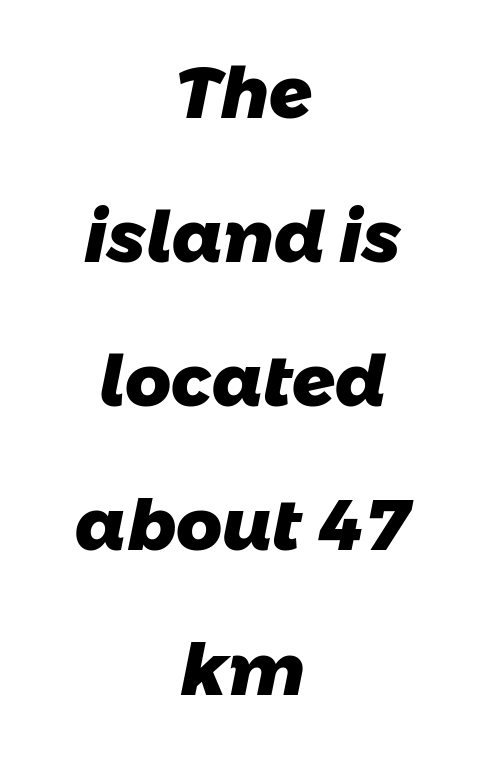
The image shows 71 px heavy sans-serif type; set centered, loose line spacing (2.03x), normal letter spacing, not underlined; low stroke contrast and a medium x-height.
